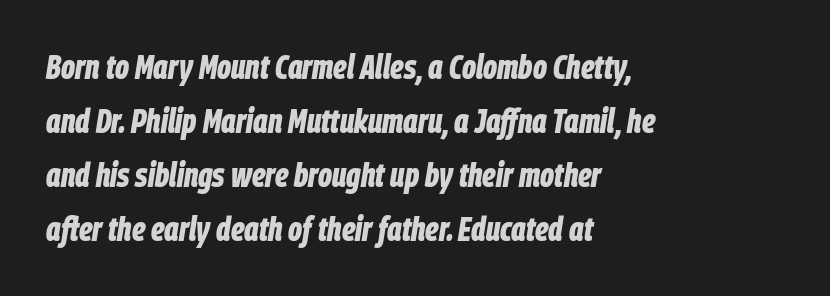
{"italic": "yes", "lean": "right", "slant_degrees": 9, "bold": "yes", "weight": "bold", "width": "condensed", "stroke_contrast": "low", "x_height": "large", "monospaced": "no", "underline": "no", "align": "left", "line_spacing": "normal", "line_spacing_ratio": 1.59, "letter_spacing": "normal", "letter_spacing_em": 0.0, "glyph_px": 34}
